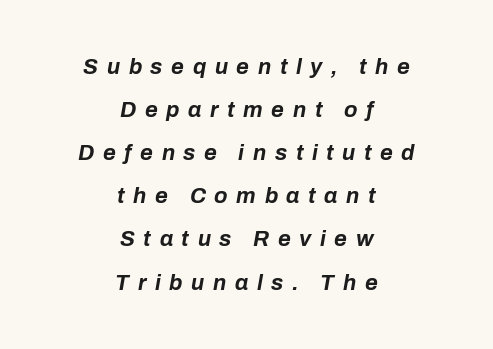
Q: Is the text bold? A: Yes.
Q: Is the text italic (slanted)? A: Yes, it leans right by about 10 degrees.
Q: Is the text underlined? A: No.
Q: How is the paragraph aligned? A: Centered.
Q: Is the spacing between letters normal or unusually wide? A: Unusually wide.
Q: Is the spacing between lines tight, normal or loose? A: Loose.
